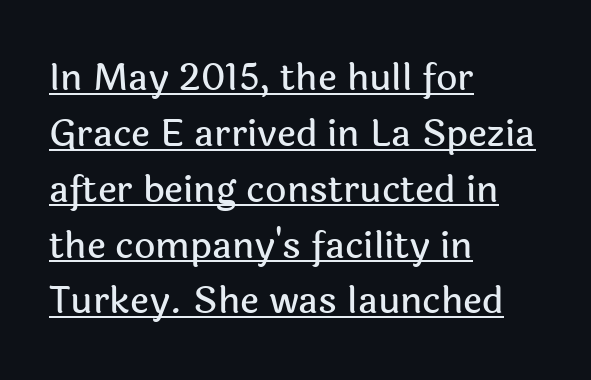
Q: Is the text italic (slanted)? A: No, it is upright.
Q: Is the typeface a serif or a sans-serif typeface? A: Sans-serif.
Q: Is the text underlined? A: Yes.
Q: How is the paragraph aligned? A: Left-aligned.
Q: Is the spacing between letters normal or unusually wide? A: Normal.
Q: Is the spacing between lines tight, normal or loose? A: Normal.
Q: Width (condensed, normal, or wide)? A: Normal.
Q: x-height? A: Medium.
Q: Monospaced? A: No.
